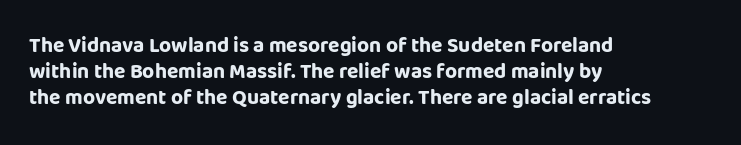
The image shows 21 px bold type, upright; set left-aligned, normal line spacing (1.25x), normal letter spacing, not underlined.
